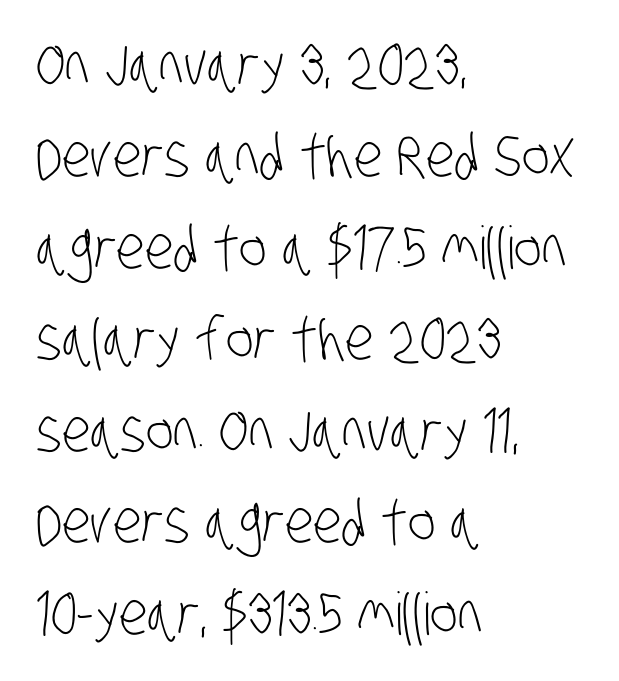
Successive baselines arrive at the customary interval. Weight: not bold — regular or lighter. Short and long lines alike share a common starting point at left. What kind of face is this? One without serifs — a sans.
